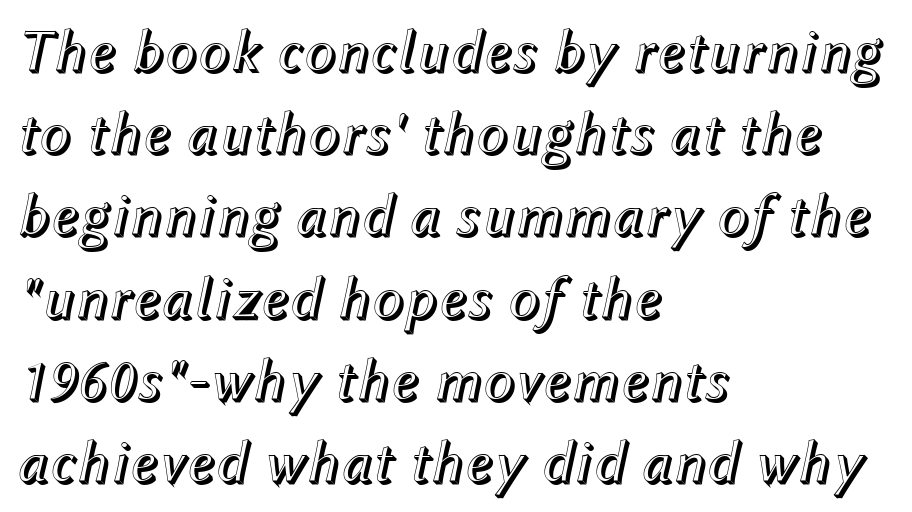
Italic: yes, the glyphs are oblique. The setting favours the left margin, as ordinary paragraphs usually do. Has an underline been added? It has not. Interline gaps are of average width in this sample. These lines keep a tight, regular rhythm from letter to letter.
